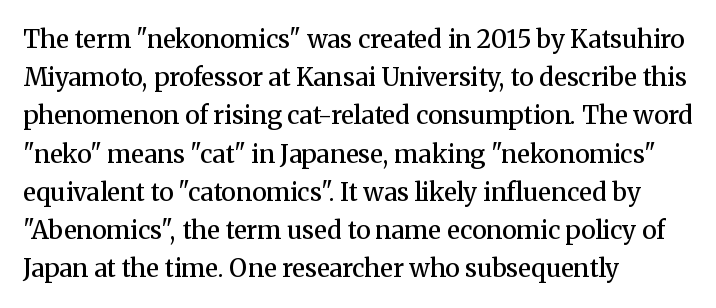
Q: Is the text bold? A: Semi-bold.
Q: Is the text italic (slanted)? A: No, it is upright.
Q: Is the text underlined? A: No.
Q: How is the paragraph aligned? A: Left-aligned.
Q: Is the spacing between letters normal or unusually wide? A: Normal.
Q: Is the spacing between lines tight, normal or loose? A: Normal.
